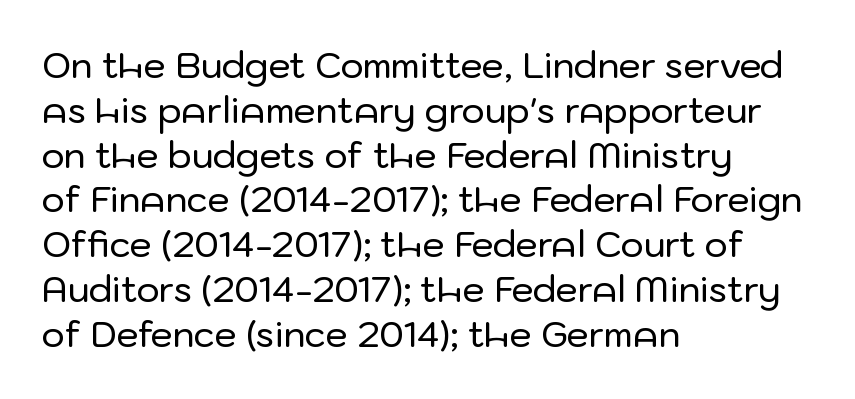
The image shows 35 px sans-serif type, upright; set left-aligned, normal line spacing (1.28x), normal letter spacing, not underlined; low stroke contrast and a medium x-height.
